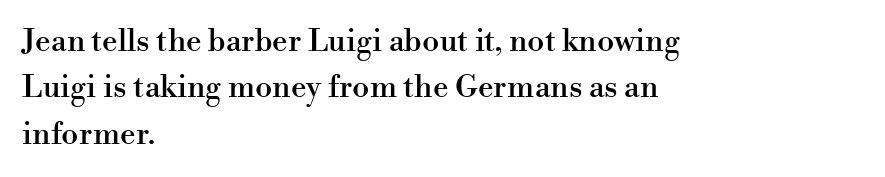
{"serif": "yes", "italic": "no", "width": "normal", "stroke_contrast": "high", "x_height": "small", "monospaced": "no", "underline": "no", "align": "left", "line_spacing": "normal", "line_spacing_ratio": 1.5, "letter_spacing": "normal", "letter_spacing_em": 0.0, "glyph_px": 31}
